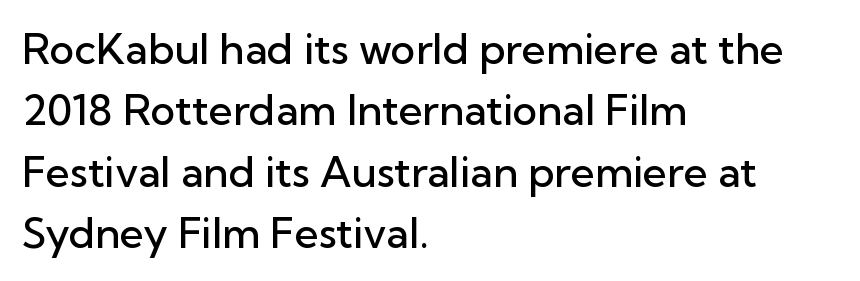
The image shows 42 px semibold sans-serif type, upright; set left-aligned, normal line spacing (1.46x), normal letter spacing, not underlined; low stroke contrast and a medium x-height.
